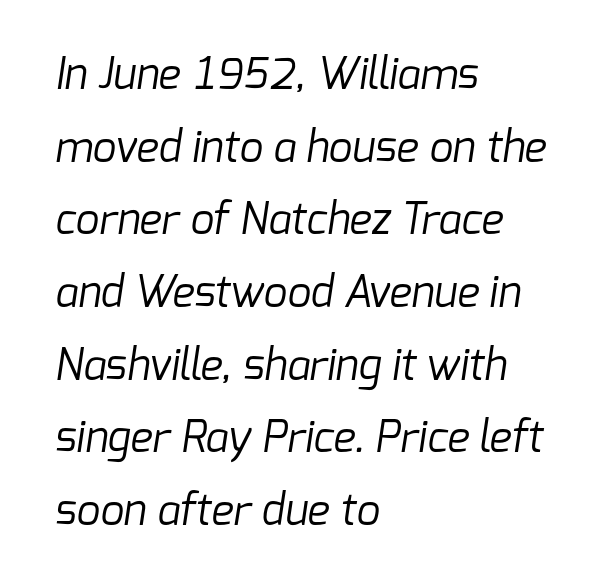
Unlike a traditional serif, this face leaves its strokes unadorned. Every row of glyphs begins at an identical x-position on the left. In terms of letterspacing, this is plain default setting. The rendering uses natural spacing where letterforms have individual widths.
